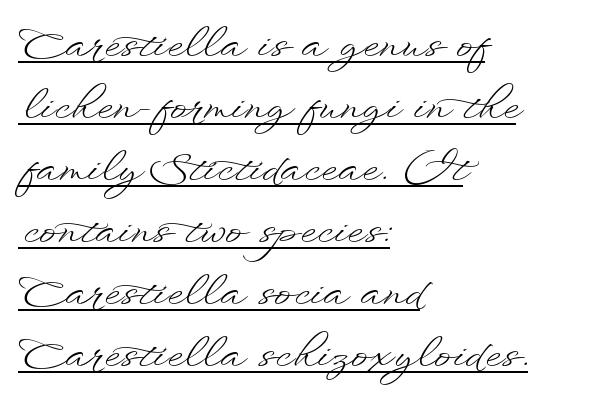
The image shows 41 px light, wide type; set left-aligned, normal line spacing (1.51x), normal letter spacing, underlined; low stroke contrast and a small x-height.
